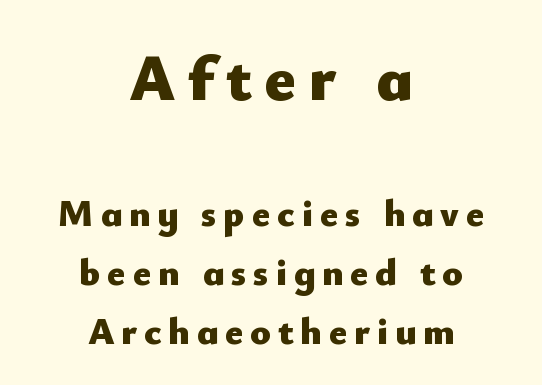
Any mark beneath the type? The region is blank. Spacing verdict: proportional, widths tailored to each character. Where is the straight margin? There isn't one; the lines are centered. Unlike italic type, these characters show no tilt at all. The typesetting leans heavy: a genuine bold.
